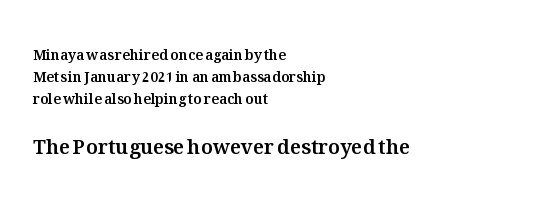
In terms of letterspacing, this is plain default setting. The lettering stays uniformly vertical, giving the passage a roman look. Which chunk is bigger? The second one — the bottom block dwarfs the top. The lines are quadded left. The zone under the glyphs is completely vacant. The lines sit at an ordinary, default distance from one another.
